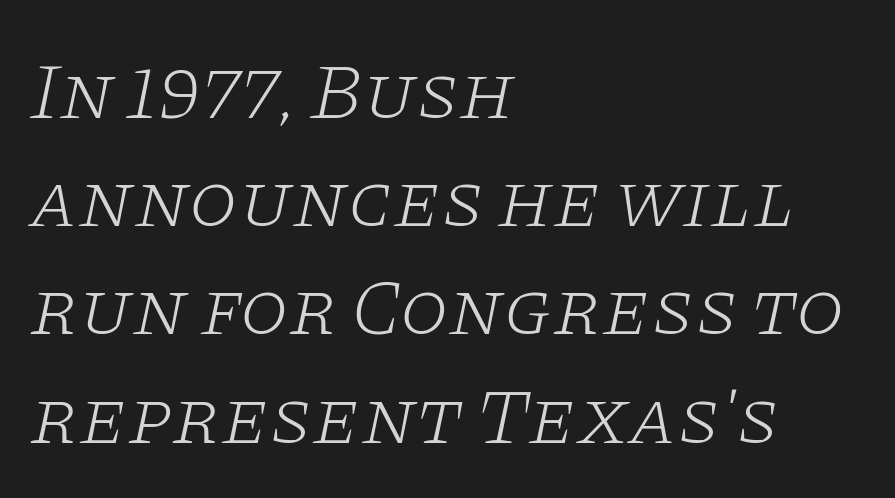
Q: Is the text bold? A: No.
Q: Is the text italic (slanted)? A: Yes, it leans right by about 11 degrees.
Q: Is the typeface a serif or a sans-serif typeface? A: Serif.
Q: Is the text underlined? A: No.
Q: How is the paragraph aligned? A: Left-aligned.
Q: Is the spacing between letters normal or unusually wide? A: Normal.
Q: Is the spacing between lines tight, normal or loose? A: Normal.
Q: Width (condensed, normal, or wide)? A: Wide.
Q: Stroke contrast? A: Low.
Q: x-height? A: Large.
Q: Monospaced? A: No.
